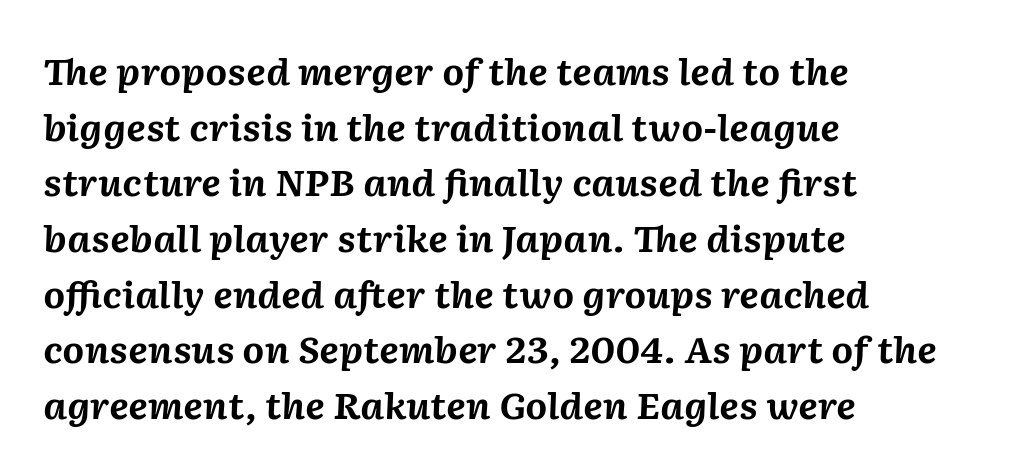
The image shows 35 px bold type, italic (leaning right); set left-aligned, normal line spacing (1.59x), normal letter spacing, not underlined; medium stroke contrast and a medium x-height.
